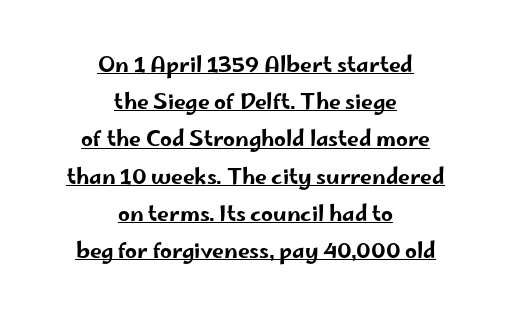
The image shows 21 px text type, upright; set centered, line spacing 1.77x, normal letter spacing, underlined.
